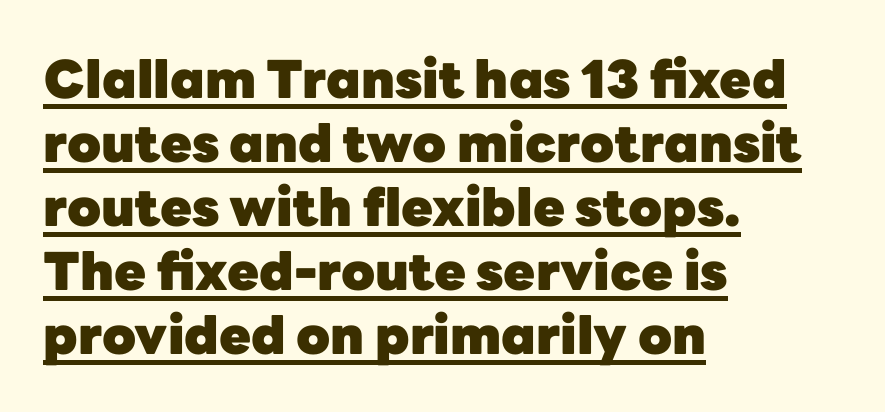
Q: Is the text bold? A: Yes.
Q: Is the text italic (slanted)? A: No, it is upright.
Q: Is the typeface a serif or a sans-serif typeface? A: Sans-serif.
Q: Is the text underlined? A: Yes.
Q: How is the paragraph aligned? A: Left-aligned.
Q: Is the spacing between letters normal or unusually wide? A: Normal.
Q: Width (condensed, normal, or wide)? A: Normal.
Q: Stroke contrast? A: Low.
Q: x-height? A: Medium.
Q: Monospaced? A: No.
